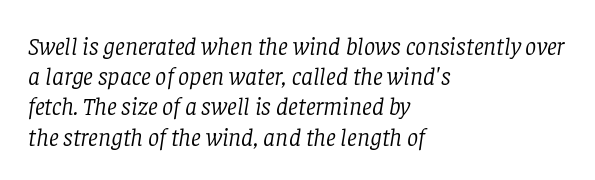
{"italic": "yes", "lean": "right", "slant_degrees": 8, "bold": "no", "underline": "no", "align": "left", "line_spacing_ratio": 1.21, "letter_spacing": "normal", "letter_spacing_em": 0.0, "glyph_px": 25}
